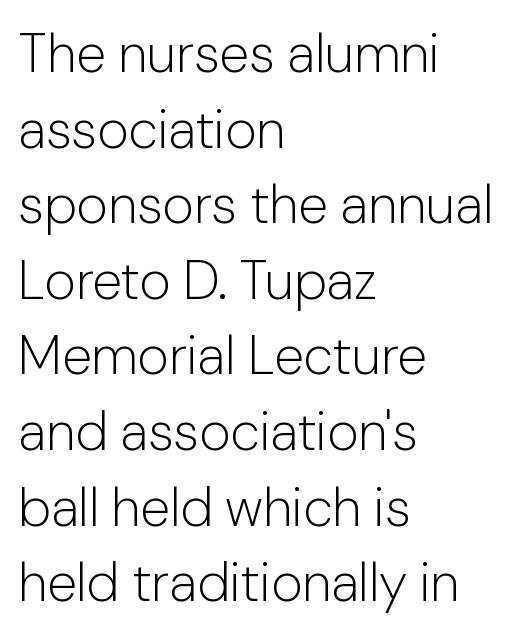
{"serif": "no", "italic": "no", "bold": "no", "weight": "light", "width": "normal", "stroke_contrast": "low", "x_height": "medium", "monospaced": "no", "underline": "no", "align": "left", "line_spacing": "normal", "line_spacing_ratio": 1.4, "letter_spacing": "normal", "letter_spacing_em": 0.0, "glyph_px": 54}
